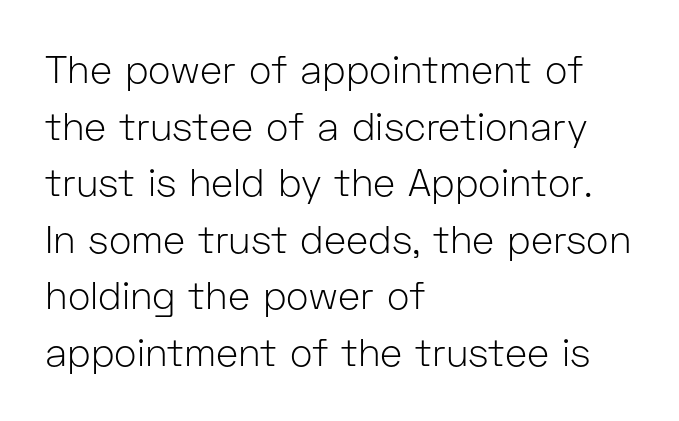
{"serif": "no", "italic": "no", "bold": "no", "weight": "light", "width": "normal", "stroke_contrast": "low", "x_height": "medium", "monospaced": "no", "underline": "no", "align": "left", "line_spacing": "normal", "line_spacing_ratio": 1.49, "letter_spacing": "normal", "letter_spacing_em": 0.0, "glyph_px": 38}
